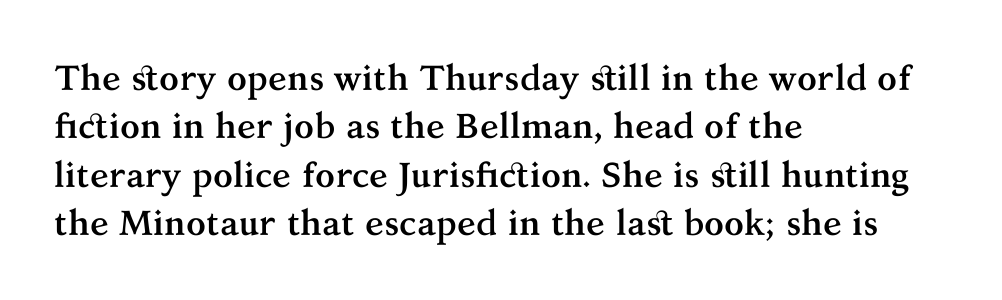
Q: Is the text bold? A: Yes.
Q: Is the text italic (slanted)? A: No, it is upright.
Q: Is the typeface a serif or a sans-serif typeface? A: Serif.
Q: Is the text underlined? A: No.
Q: How is the paragraph aligned? A: Left-aligned.
Q: Is the spacing between letters normal or unusually wide? A: Normal.
Q: Is the spacing between lines tight, normal or loose? A: Normal.
Q: Width (condensed, normal, or wide)? A: Normal.
Q: Stroke contrast? A: Medium.
Q: x-height? A: Medium.
Q: Monospaced? A: No.
